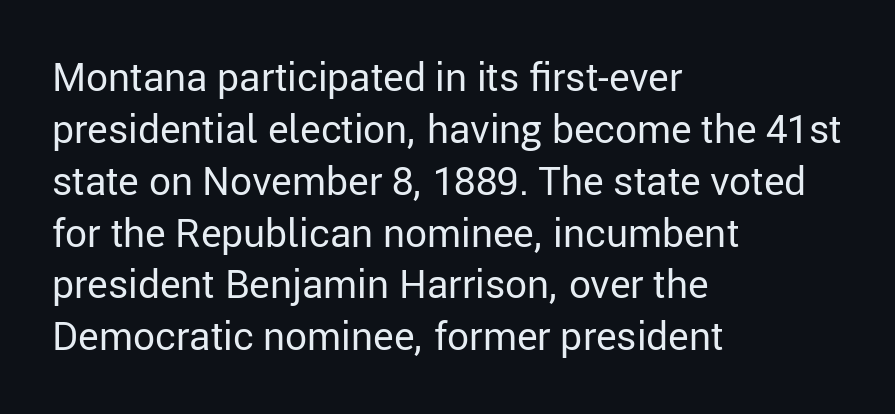
Q: Is the text bold? A: No.
Q: Is the text italic (slanted)? A: No, it is upright.
Q: Is the typeface a serif or a sans-serif typeface? A: Sans-serif.
Q: Is the text underlined? A: No.
Q: How is the paragraph aligned? A: Left-aligned.
Q: Is the spacing between letters normal or unusually wide? A: Normal.
Q: Is the spacing between lines tight, normal or loose? A: Normal.
Q: Width (condensed, normal, or wide)? A: Normal.
Q: Stroke contrast? A: Low.
Q: x-height? A: Medium.
Q: Monospaced? A: No.
